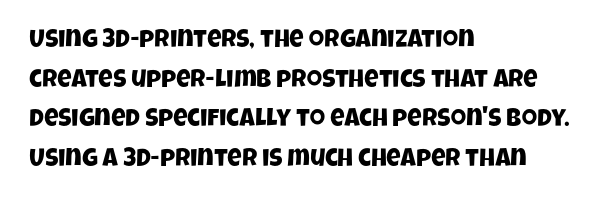
The image shows 25 px text type; set left-aligned, normal line spacing (1.59x), normal letter spacing, not underlined.
